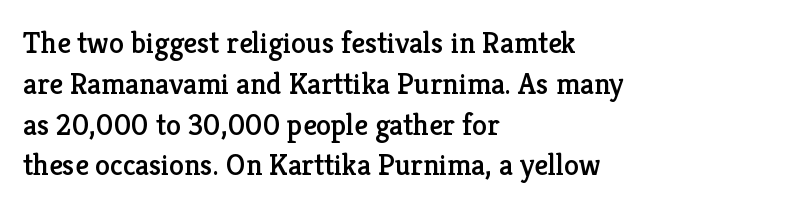
{"serif": "yes", "italic": "no", "width": "normal", "stroke_contrast": "low", "x_height": "medium", "monospaced": "no", "underline": "no", "align": "left", "line_spacing": "normal", "line_spacing_ratio": 1.36, "letter_spacing": "normal", "letter_spacing_em": 0.0, "glyph_px": 30}
